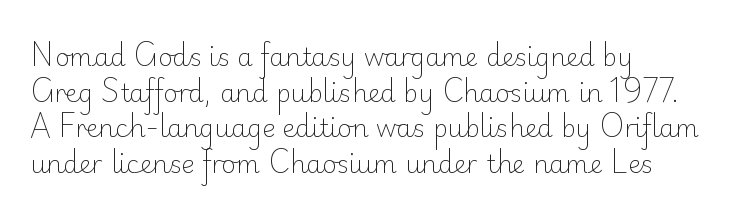
Q: Is the text bold? A: No.
Q: Is the text italic (slanted)? A: No, it is upright.
Q: Is the text underlined? A: No.
Q: How is the paragraph aligned? A: Left-aligned.
Q: Is the spacing between letters normal or unusually wide? A: Normal.
Q: Is the spacing between lines tight, normal or loose? A: Normal.
